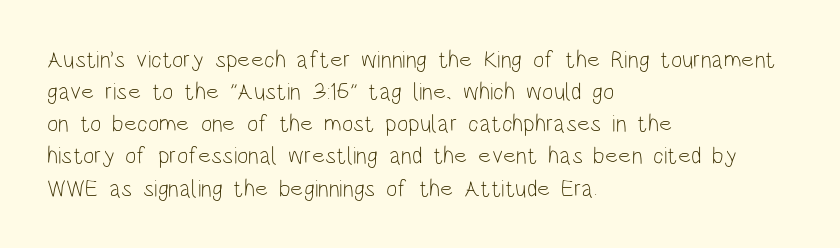
Q: Is the text bold? A: No.
Q: Is the text italic (slanted)? A: No, it is upright.
Q: Is the text underlined? A: No.
Q: How is the paragraph aligned? A: Left-aligned.
Q: Is the spacing between letters normal or unusually wide? A: Normal.
Q: Is the spacing between lines tight, normal or loose? A: Normal.
